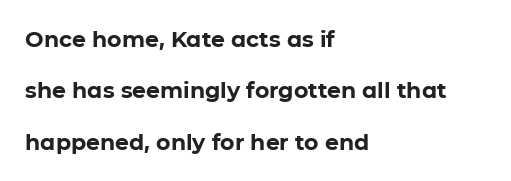
The letters stand upright; this is a roman face. Letter spacing: default. In terms of weight, the rendering is a true, heavy bold. The lines are quadded left. The block of text is sparse from top to bottom, with ample space between rows. Just letters on the line, the space beneath them empty.
